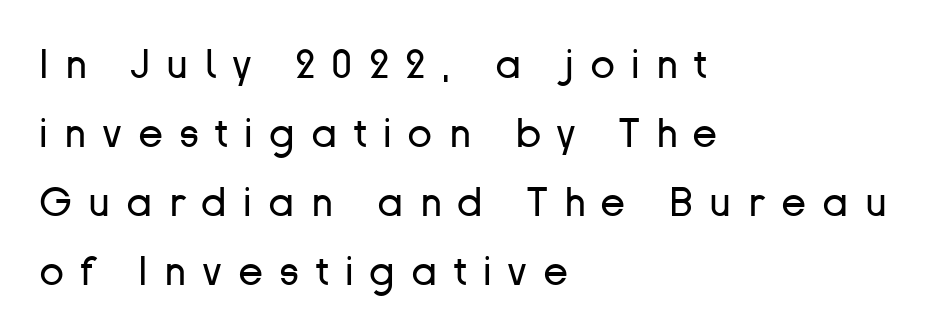
{"serif": "no", "italic": "no", "bold": "no", "weight": "regular", "width": "normal", "stroke_contrast": "low", "x_height": "medium", "monospaced": "no", "underline": "no", "align": "left", "line_spacing": "normal", "line_spacing_ratio": 1.68, "letter_spacing": "wide", "letter_spacing_em": 0.39, "glyph_px": 41}
